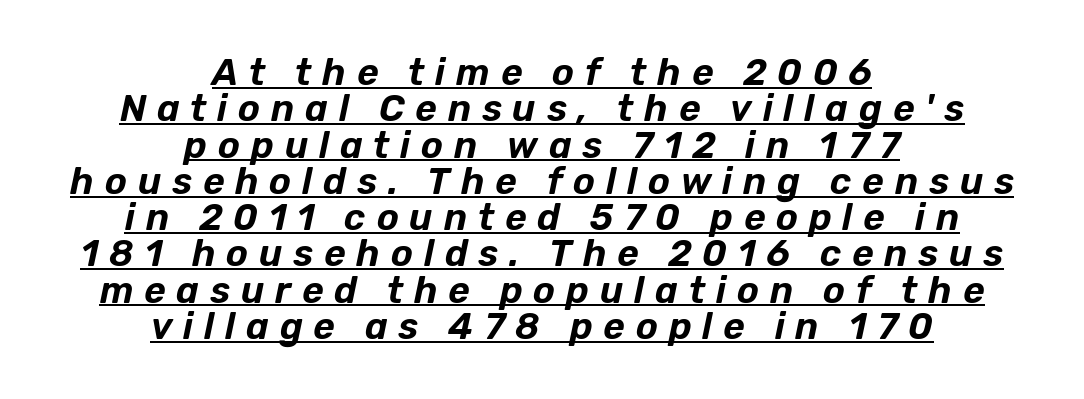
Q: Is the text italic (slanted)? A: Yes, it leans right by about 12 degrees.
Q: Is the text underlined? A: Yes.
Q: How is the paragraph aligned? A: Centered.
Q: Is the spacing between letters normal or unusually wide? A: Unusually wide.
Q: Is the spacing between lines tight, normal or loose? A: Tight.
Q: Width (condensed, normal, or wide)? A: Normal.
Q: Stroke contrast? A: Low.
Q: x-height? A: Medium.
Q: Monospaced? A: No.
